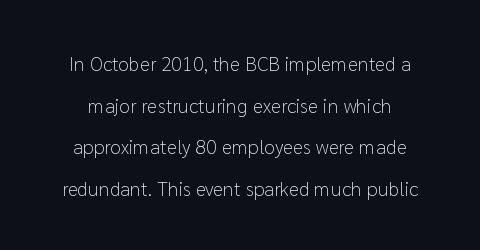
Q: Is the text bold? A: No.
Q: Is the text italic (slanted)? A: No, it is upright.
Q: Is the text underlined? A: No.
Q: Is the spacing between letters normal or unusually wide? A: Normal.
Q: Is the spacing between lines tight, normal or loose? A: Loose.
